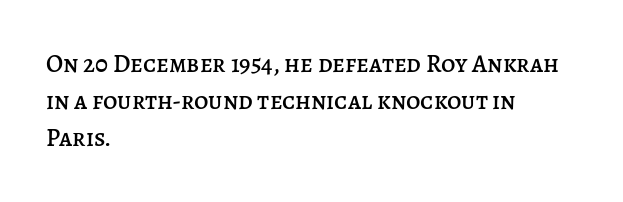
{"italic": "no", "underline": "no", "align": "left", "line_spacing": "normal", "line_spacing_ratio": 1.49, "letter_spacing": "normal", "letter_spacing_em": 0.0, "glyph_px": 25}
